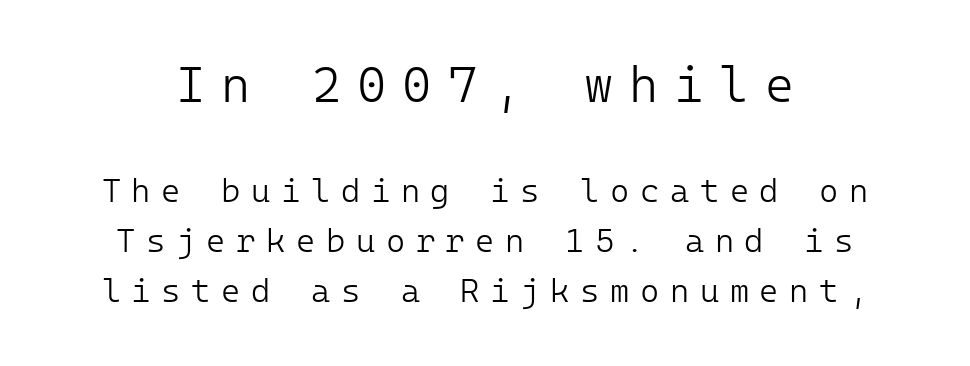
The image shows 50 px light sans-serif type, upright; set normal line spacing (1.52x), unusually wide letter spacing (+0.32 em), not underlined; the first (top) block is 1.52x larger; low stroke contrast and a medium x-height.
